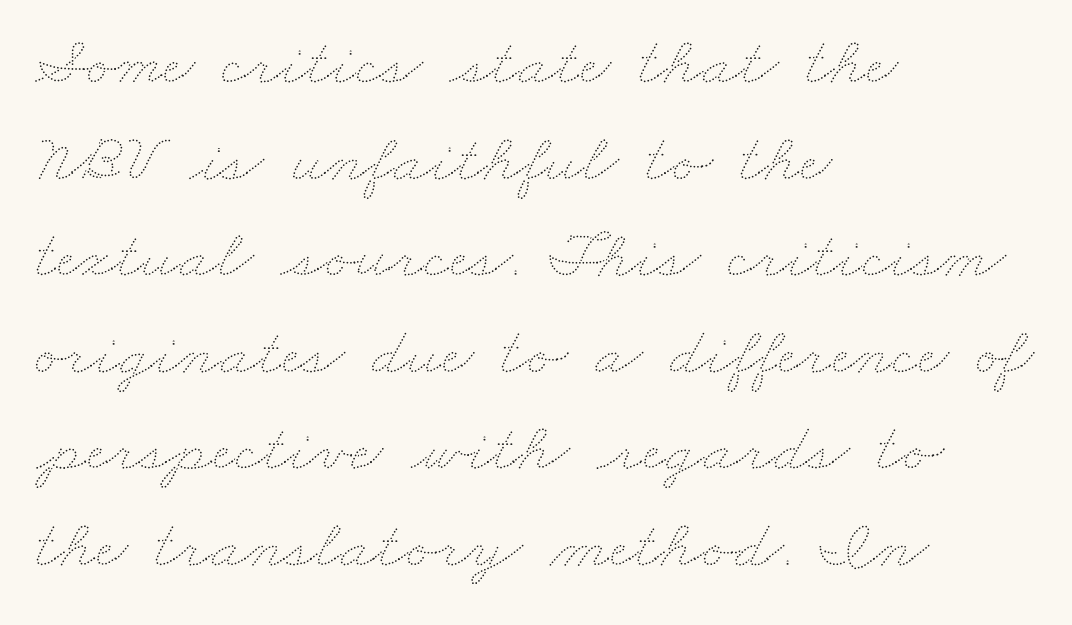
The image shows 69 px thin, wide type; set left-aligned, normal line spacing (1.4x), normal letter spacing, not underlined; medium stroke contrast and a small x-height.
